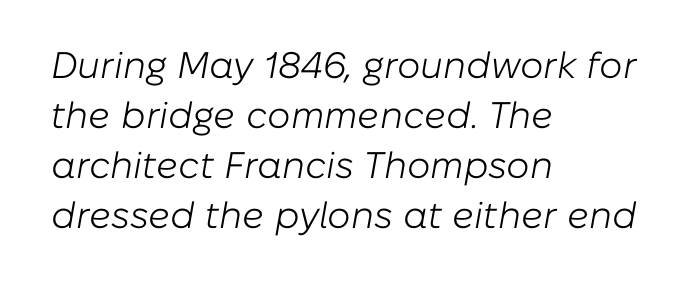
{"italic": "yes", "lean": "right", "slant_degrees": 10, "bold": "no", "weight": "light", "width": "normal", "stroke_contrast": "low", "x_height": "medium", "monospaced": "no", "underline": "no", "align": "left", "line_spacing": "normal", "line_spacing_ratio": 1.35, "letter_spacing": "normal", "letter_spacing_em": 0.0, "glyph_px": 37}
